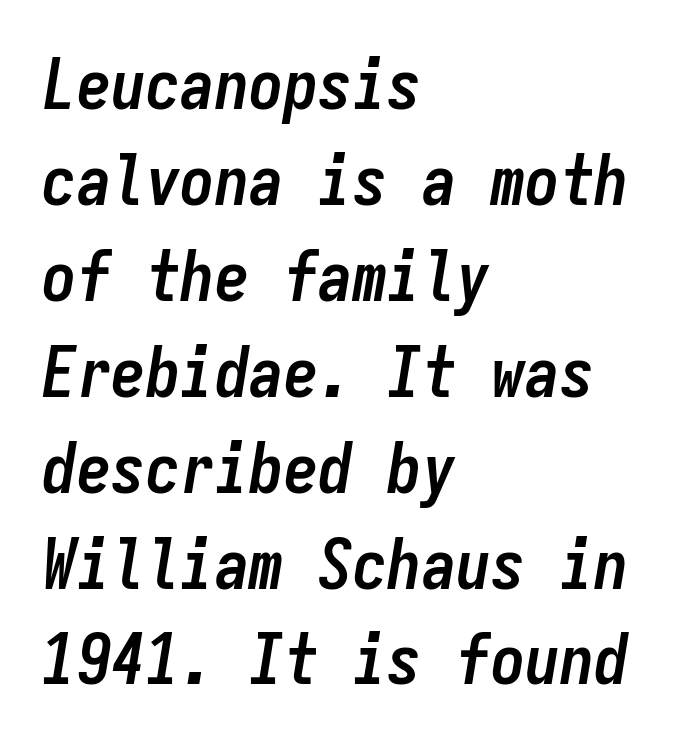
{"italic": "yes", "lean": "right", "slant_degrees": 9, "bold": "yes", "weight": "semibold", "width": "condensed", "stroke_contrast": "low", "x_height": "medium", "monospaced": "yes", "underline": "no", "align": "left", "line_spacing": "normal", "line_spacing_ratio": 1.39, "letter_spacing": "normal", "letter_spacing_em": 0.0, "glyph_px": 69}
